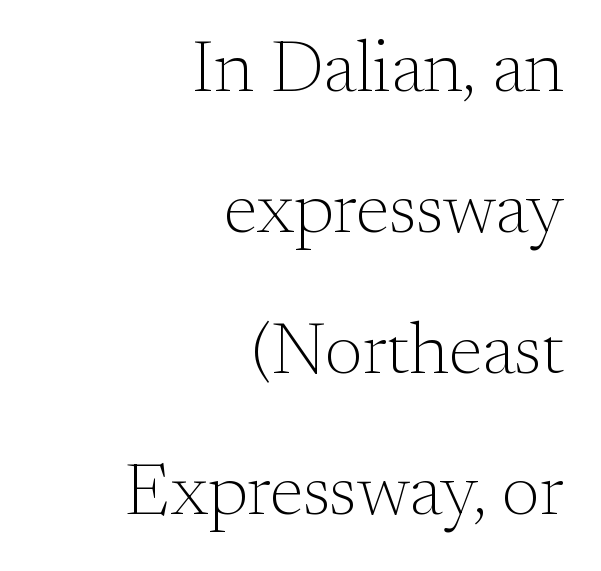
The image shows 73 px light serif type, upright; set right-aligned, loose line spacing (1.93x), normal letter spacing, not underlined; medium stroke contrast and a small x-height.
